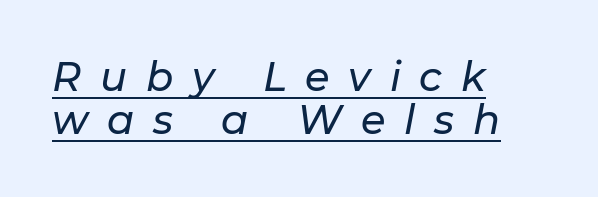
{"italic": "yes", "lean": "right", "slant_degrees": 11, "width": "normal", "stroke_contrast": "low", "x_height": "medium", "monospaced": "no", "underline": "yes", "align": "left", "line_spacing": "tight", "line_spacing_ratio": 1.07, "letter_spacing": "wide", "letter_spacing_em": 0.47, "glyph_px": 40}
